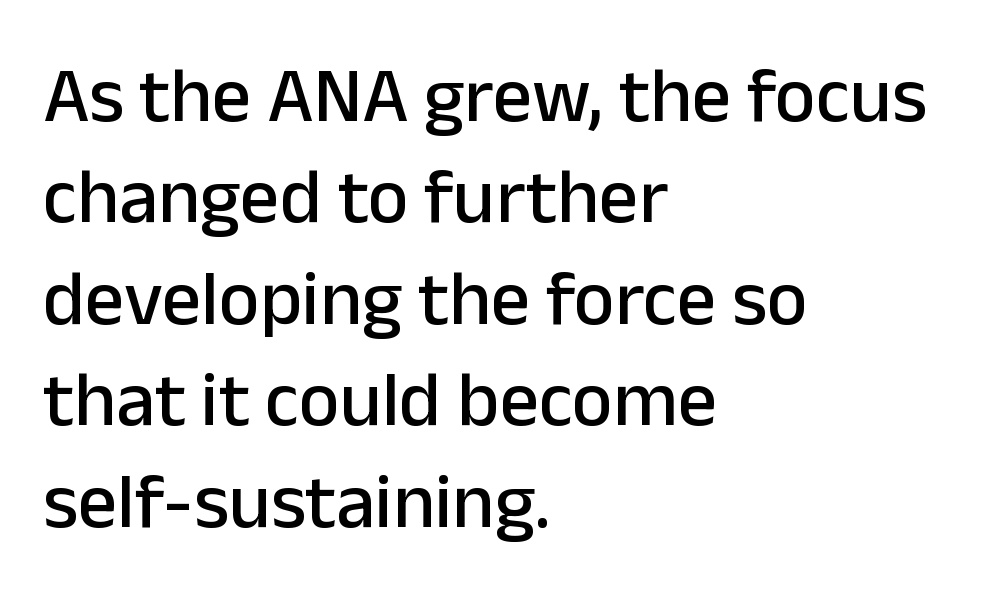
The image shows 78 px sans-serif type, upright; set left-aligned, normal line spacing (1.3x), normal letter spacing, not underlined; low stroke contrast and a medium x-height.
